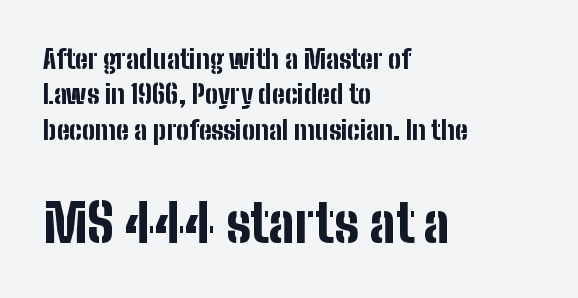
The rendering anchors every line to the left-hand side. Here the designer chose a conventional face with non-uniform glyph widths. Thick stems and heavy bowls — unmistakably bold. Size contrast runs from small at the top to large at the bottom. Characters remain perfectly vertical along every line. Glyph-to-glyph distance matches everyday printed text.
